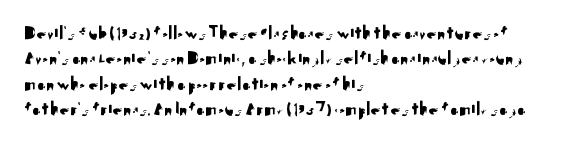
The image shows 20 px text type, upright; set left-aligned, normal line spacing (1.27x), normal letter spacing, not underlined.
